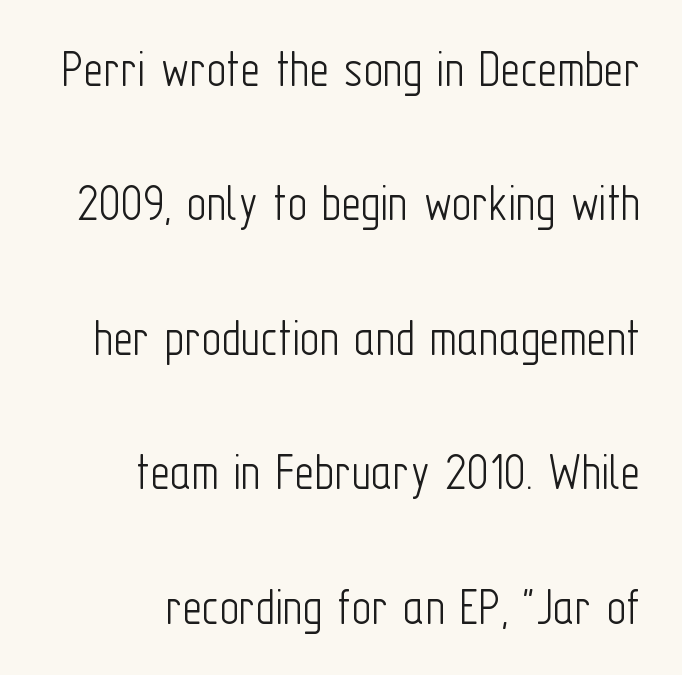
The image shows 54 px light, condensed sans-serif type, upright; set right-aligned, loose line spacing (2.49x), normal letter spacing, not underlined; low stroke contrast and a medium x-height.
